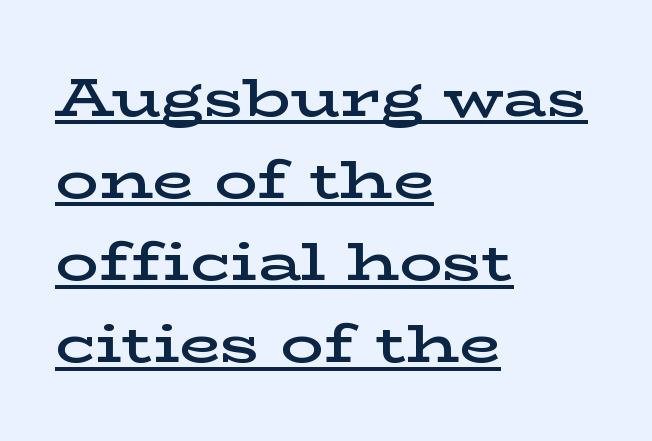
Q: Is the text bold? A: Semi-bold.
Q: Is the text italic (slanted)? A: No, it is upright.
Q: Is the typeface a serif or a sans-serif typeface? A: Serif.
Q: Is the text underlined? A: Yes.
Q: How is the paragraph aligned? A: Left-aligned.
Q: Is the spacing between letters normal or unusually wide? A: Normal.
Q: Is the spacing between lines tight, normal or loose? A: Normal.
Q: Width (condensed, normal, or wide)? A: Wide.
Q: Stroke contrast? A: Low.
Q: x-height? A: Medium.
Q: Monospaced? A: No.
